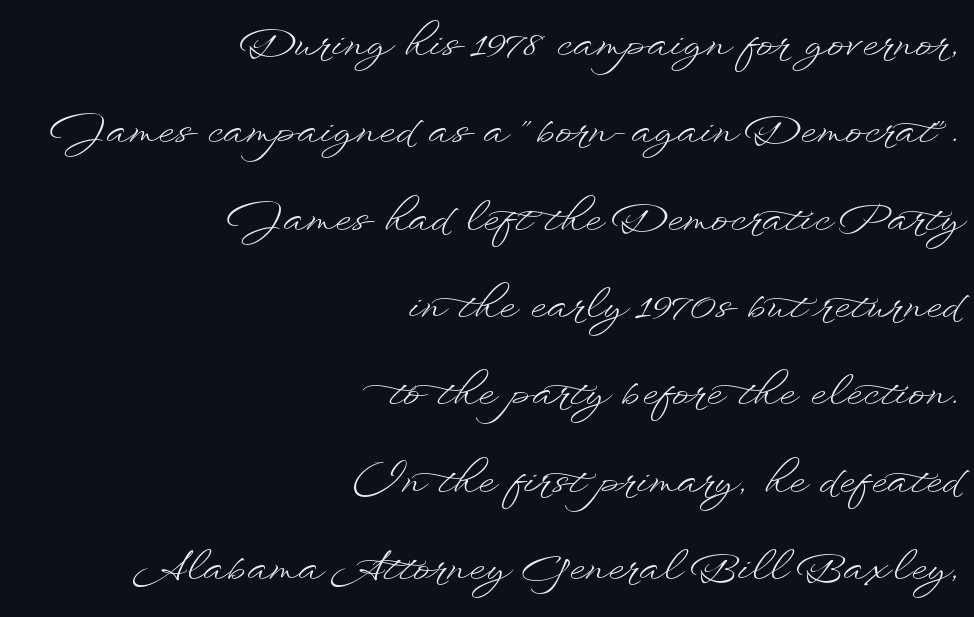
{"bold": "no", "weight": "light", "width": "wide", "stroke_contrast": "low", "x_height": "small", "monospaced": "no", "underline": "no", "align": "right", "line_spacing": "loose", "line_spacing_ratio": 2.13, "letter_spacing": "normal", "letter_spacing_em": 0.0, "glyph_px": 41}
